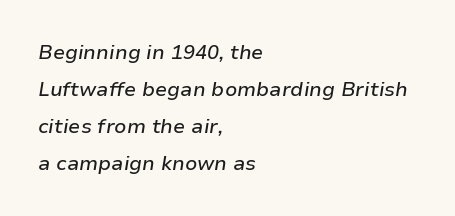
Q: Is the text italic (slanted)? A: Yes, it leans right by about 9 degrees.
Q: Is the text underlined? A: No.
Q: How is the paragraph aligned? A: Left-aligned.
Q: Is the spacing between letters normal or unusually wide? A: Normal.
